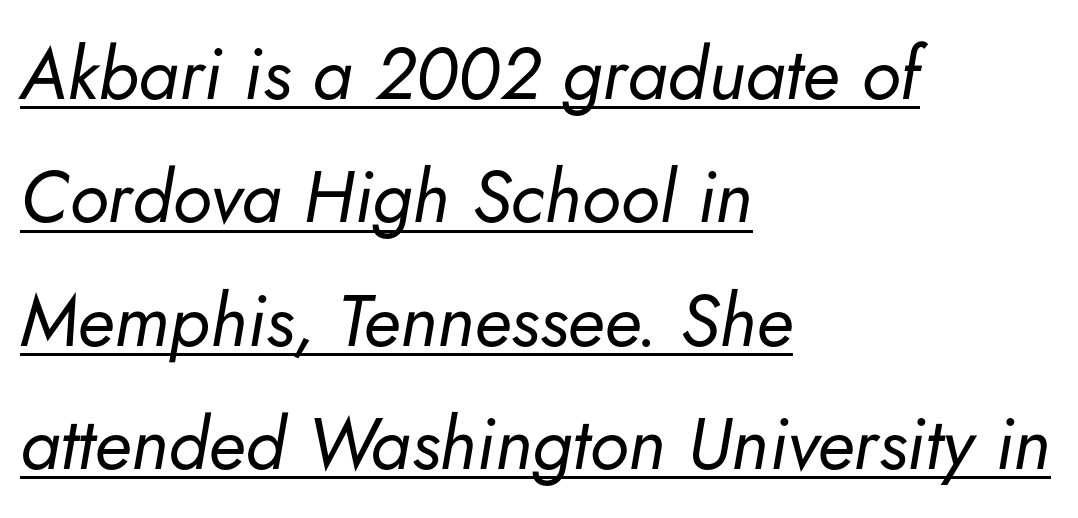
The image shows 73 px regular-weight type, italic (leaning right); set left-aligned, normal line spacing (1.69x), normal letter spacing, underlined; low stroke contrast and a small x-height.
